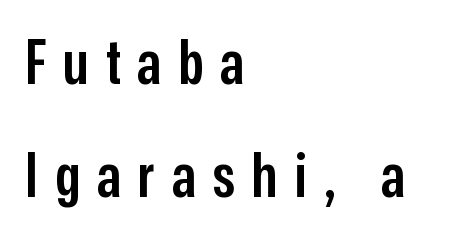
The image shows 61 px semibold, condensed sans-serif type, upright; set left-aligned, line spacing 1.85x, unusually wide letter spacing (+0.28 em), not underlined; low stroke contrast and a medium x-height.
